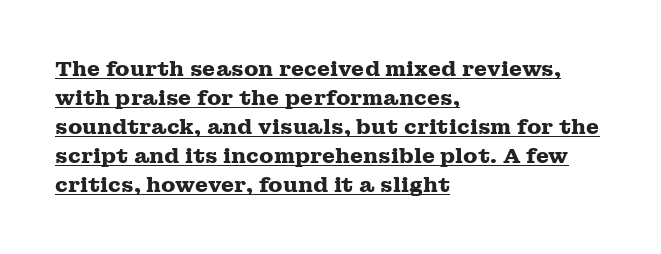
Q: Is the text bold? A: Yes.
Q: Is the text italic (slanted)? A: No, it is upright.
Q: Is the text underlined? A: Yes.
Q: How is the paragraph aligned? A: Left-aligned.
Q: Is the spacing between letters normal or unusually wide? A: Normal.
Q: Is the spacing between lines tight, normal or loose? A: Normal.
